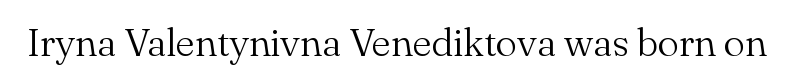
Q: Is the text bold? A: No.
Q: Is the text italic (slanted)? A: No, it is upright.
Q: Is the typeface a serif or a sans-serif typeface? A: Serif.
Q: Is the text underlined? A: No.
Q: Is the spacing between letters normal or unusually wide? A: Normal.
Q: Width (condensed, normal, or wide)? A: Normal.
Q: Stroke contrast? A: Medium.
Q: x-height? A: Small.
Q: Monospaced? A: No.
